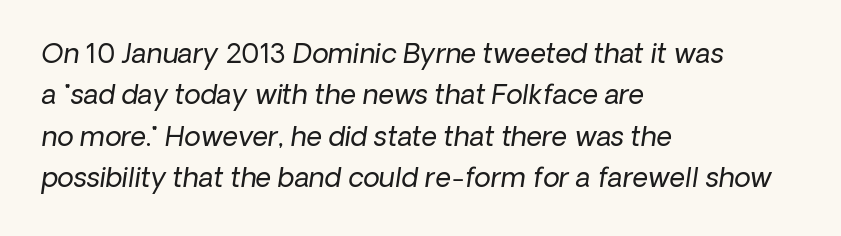
The face used here is rendered with its standard letterfit. Vertical stems look standard width or narrower in stroke. A normal amount of white space separates one row of letters from the next. Line starts are locked; line ends wander.
